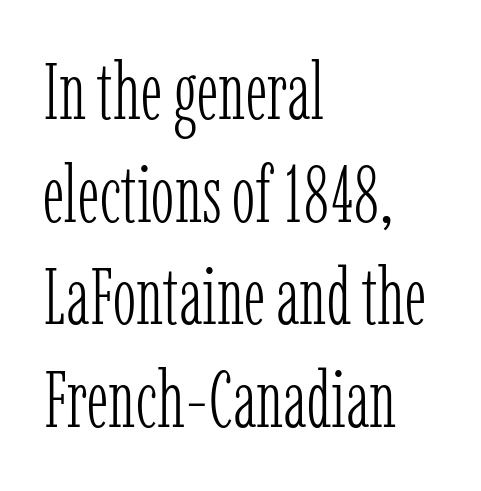
{"serif": "yes", "italic": "no", "bold": "no", "weight": "light", "width": "condensed", "stroke_contrast": "low", "x_height": "medium", "monospaced": "no", "underline": "no", "align": "left", "line_spacing": "normal", "line_spacing_ratio": 1.3, "letter_spacing": "normal", "letter_spacing_em": 0.0, "glyph_px": 79}
